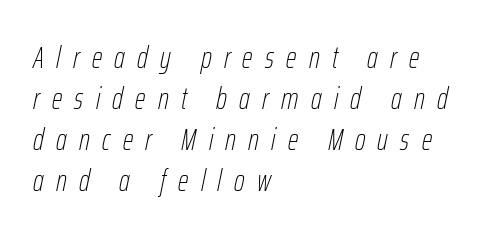
Q: Is the text bold? A: No.
Q: Is the text italic (slanted)? A: Yes, it leans right by about 12 degrees.
Q: Is the text underlined? A: No.
Q: How is the paragraph aligned? A: Left-aligned.
Q: Is the spacing between letters normal or unusually wide? A: Unusually wide.
Q: Is the spacing between lines tight, normal or loose? A: Normal.
Q: Width (condensed, normal, or wide)? A: Condensed.
Q: Stroke contrast? A: Low.
Q: x-height? A: Medium.
Q: Monospaced? A: No.
